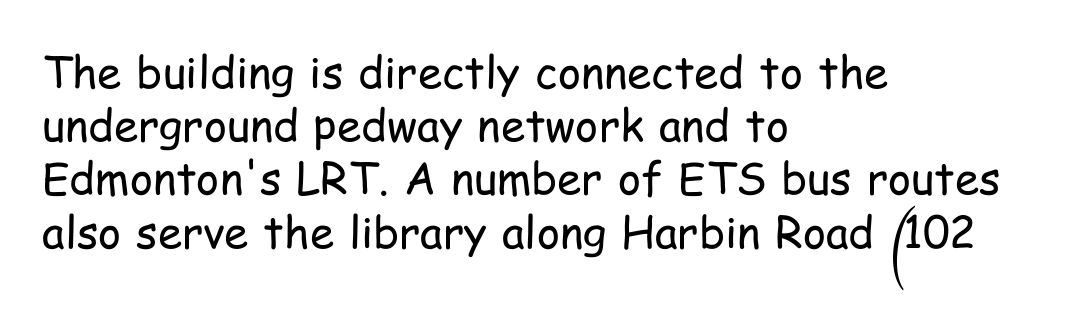
Unlike a traditional serif, this face leaves its strokes unadorned. This sample has the flowing, uneven cadence of proportional lettering. Glance below the letters and you will spot only blank space. Bold? No — there's no thickening of the strokes. If you drew a ruler down the left edge, every line would touch it.
